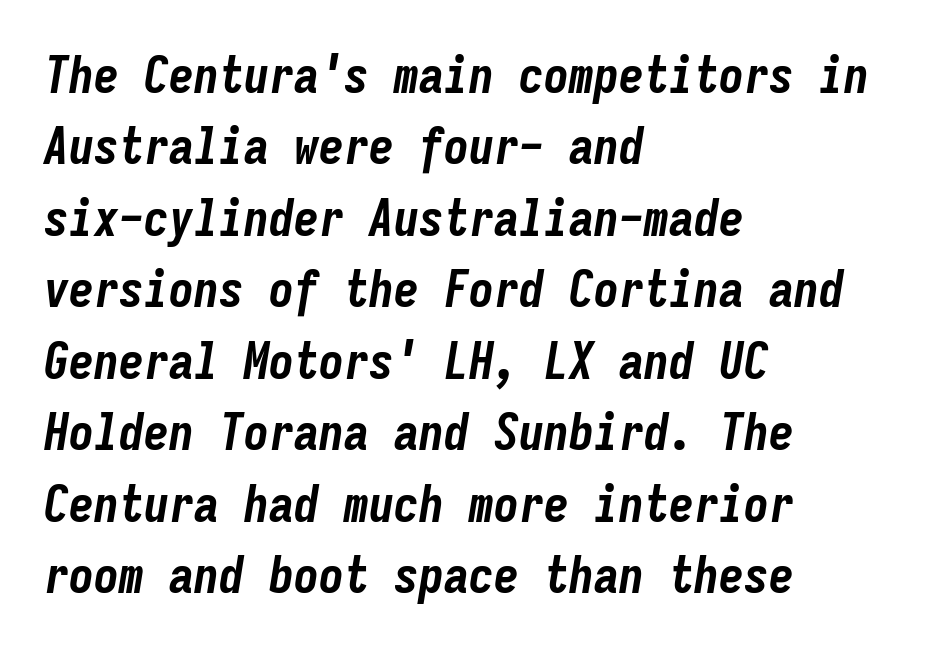
Think of a typewriter: that constant character pitch is what you see here. A student would call this left alignment; a typographer would say flush left, rag right. Caption: standard tracking, unaltered. Descenders are the only things crossing below the line.
